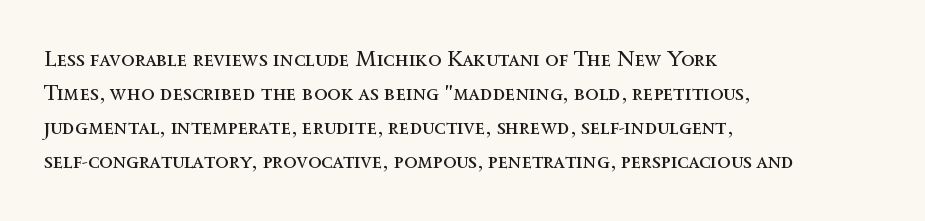
{"italic": "no", "bold": "no", "underline": "no", "align": "left", "line_spacing": "normal", "line_spacing_ratio": 1.54, "letter_spacing": "normal", "letter_spacing_em": 0.0, "glyph_px": 22}
